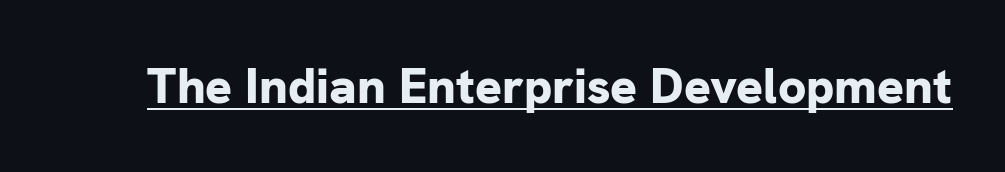
Q: Is the text bold? A: Yes.
Q: Is the text italic (slanted)? A: No, it is upright.
Q: Is the typeface a serif or a sans-serif typeface? A: Sans-serif.
Q: Is the text underlined? A: Yes.
Q: Is the spacing between letters normal or unusually wide? A: Normal.
Q: Width (condensed, normal, or wide)? A: Normal.
Q: Stroke contrast? A: Low.
Q: x-height? A: Medium.
Q: Monospaced? A: No.
